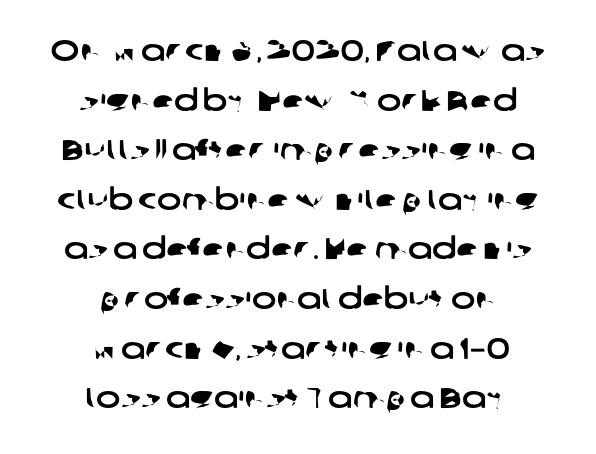
The passage shown is typed in a proportional face where columns would drift. Letter spacing: default. This rendering uses center alignment, leaving both contours irregular but symmetric. Rule under the text: the space is simply empty. The typeface chosen for these lines omits serifs.
